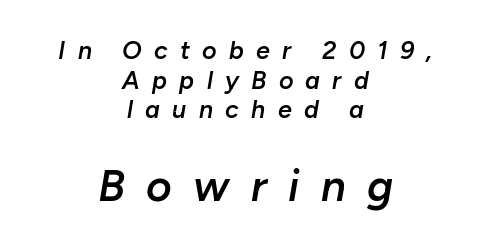
{"italic": "yes", "lean": "right", "slant_degrees": 10, "bold": "semi", "weight": "semibold", "width": "normal", "stroke_contrast": "low", "x_height": "medium", "monospaced": "no", "underline": "no", "align": "center", "line_spacing_ratio": 1.19, "letter_spacing": "wide", "letter_spacing_em": 0.49, "larger_block": "second", "size_ratio": 1.76, "glyph_px": 44}
